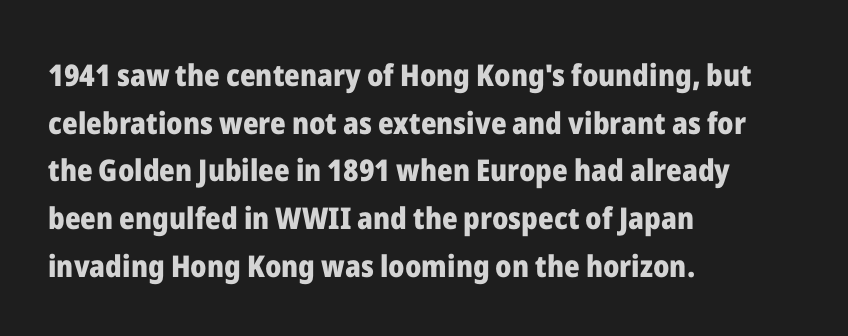
Q: Is the text bold? A: Yes.
Q: Is the text italic (slanted)? A: No, it is upright.
Q: Is the typeface a serif or a sans-serif typeface? A: Sans-serif.
Q: Is the text underlined? A: No.
Q: How is the paragraph aligned? A: Left-aligned.
Q: Is the spacing between letters normal or unusually wide? A: Normal.
Q: Is the spacing between lines tight, normal or loose? A: Normal.
Q: Width (condensed, normal, or wide)? A: Normal.
Q: Stroke contrast? A: Low.
Q: x-height? A: Medium.
Q: Monospaced? A: No.
